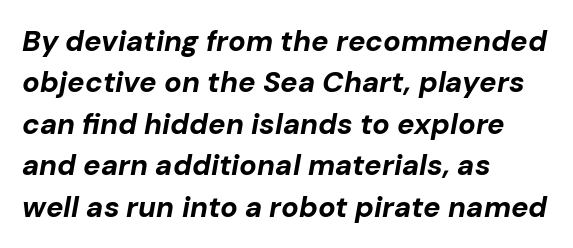
Teacher's note: observe the even left margin — that is flush-left alignment. You could call the tracking neutral — neither tight nor loose. Leading matches the norm, producing a regular column. No word sits above an underline. You could not count columns in this text — the font is proportionally spaced. Is the type slanted? Yes — the strokes lean at a clear angle.
